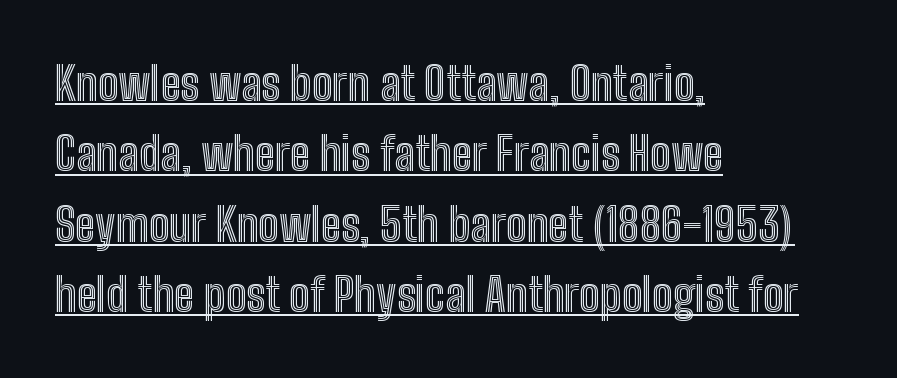
Underlining? Definitely there. Does the lettering tilt? It doesn't — this is upright. Tracking value appears to be zero — textbook default spacing. Rows of type keep a routine distance in the vertical direction.
